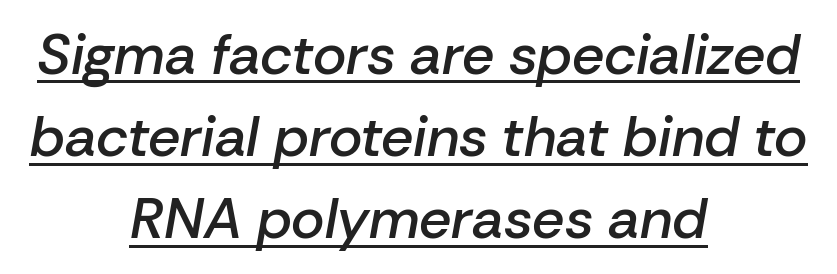
Q: Is the text bold? A: Semi-bold.
Q: Is the text italic (slanted)? A: Yes, it leans right by about 10 degrees.
Q: Is the text underlined? A: Yes.
Q: How is the paragraph aligned? A: Centered.
Q: Is the spacing between letters normal or unusually wide? A: Normal.
Q: Is the spacing between lines tight, normal or loose? A: Normal.
Q: Width (condensed, normal, or wide)? A: Normal.
Q: Stroke contrast? A: Low.
Q: x-height? A: Medium.
Q: Monospaced? A: No.
